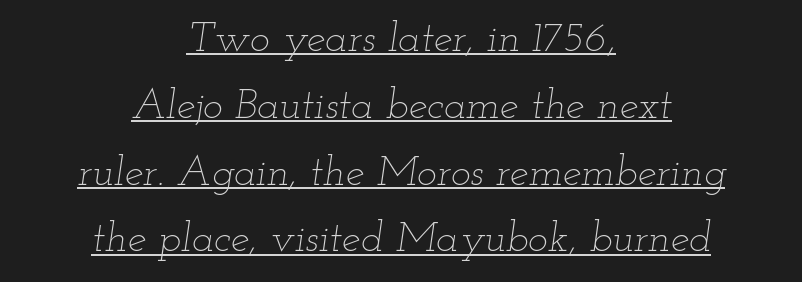
{"italic": "yes", "lean": "right", "slant_degrees": 12, "bold": "no", "weight": "thin", "width": "wide", "stroke_contrast": "low", "x_height": "small", "monospaced": "no", "underline": "yes", "align": "center", "line_spacing": "normal", "line_spacing_ratio": 1.59, "letter_spacing": "normal", "letter_spacing_em": 0.0, "glyph_px": 42}
